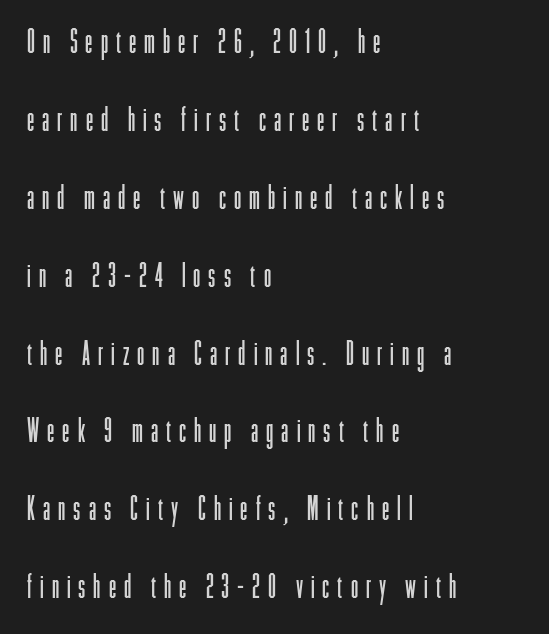
Ink coverage per letter is moderate at most. The area under the type is left untouched. Unlike italic type, these characters show no tilt at all. Each letter keeps its own natural width here, so spacing adapts to shape. The face used here is a sans, in the tradition of grotesques and geometrics.
